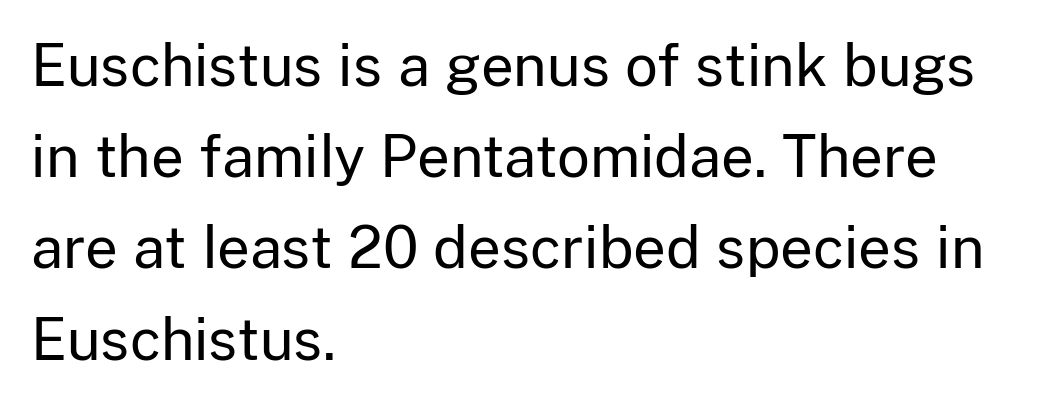
These lines are rendered in a variable-pitch font. Visually the block forms a straight wall on the left and a jagged coastline on the right. Leading matches the norm, producing a regular column. The area under the type is left untouched. No extra tracking has been applied to these lines.
